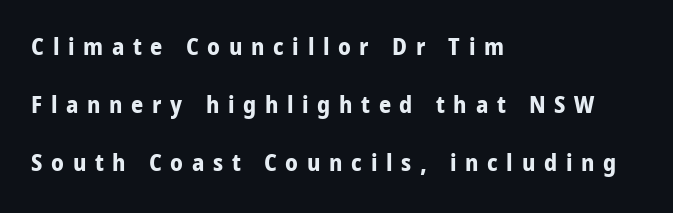
Q: Is the text bold? A: Yes.
Q: Is the text italic (slanted)? A: No, it is upright.
Q: Is the text underlined? A: No.
Q: How is the paragraph aligned? A: Left-aligned.
Q: Is the spacing between letters normal or unusually wide? A: Unusually wide.
Q: Is the spacing between lines tight, normal or loose? A: Loose.
